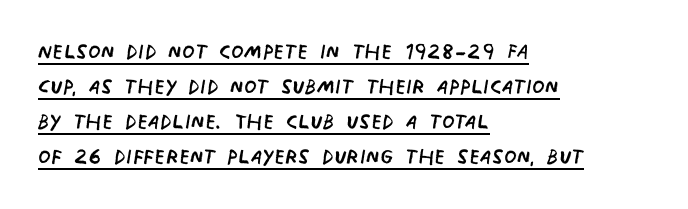
Q: Is the text bold? A: No.
Q: Is the typeface a serif or a sans-serif typeface? A: Sans-serif.
Q: Is the text underlined? A: Yes.
Q: How is the paragraph aligned? A: Left-aligned.
Q: Is the spacing between letters normal or unusually wide? A: Normal.
Q: Width (condensed, normal, or wide)? A: Condensed.
Q: Stroke contrast? A: Low.
Q: x-height? A: Large.
Q: Monospaced? A: No.
